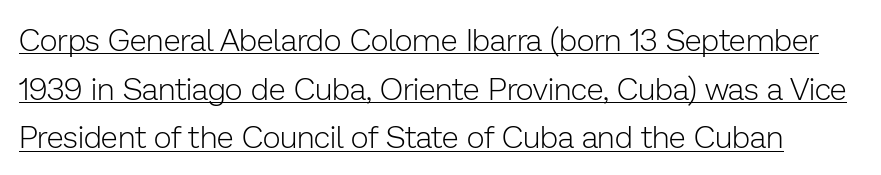
Q: Is the text bold? A: No.
Q: Is the text italic (slanted)? A: No, it is upright.
Q: Is the typeface a serif or a sans-serif typeface? A: Sans-serif.
Q: Is the text underlined? A: Yes.
Q: Is the spacing between letters normal or unusually wide? A: Normal.
Q: Is the spacing between lines tight, normal or loose? A: Normal.
Q: Width (condensed, normal, or wide)? A: Normal.
Q: Stroke contrast? A: Low.
Q: x-height? A: Medium.
Q: Monospaced? A: No.
